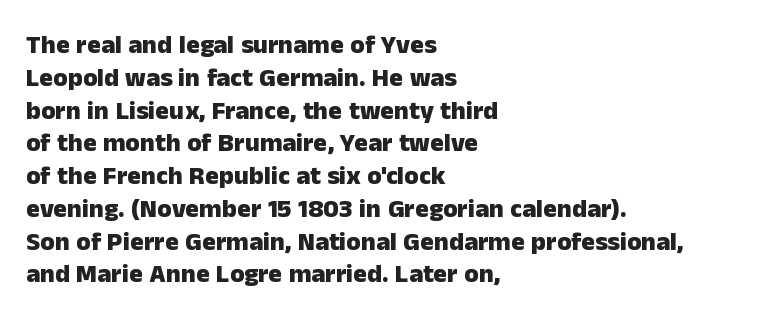
Q: Is the text bold? A: Yes.
Q: Is the text italic (slanted)? A: No, it is upright.
Q: Is the text underlined? A: No.
Q: How is the paragraph aligned? A: Left-aligned.
Q: Is the spacing between letters normal or unusually wide? A: Normal.
Q: Is the spacing between lines tight, normal or loose? A: Normal.
